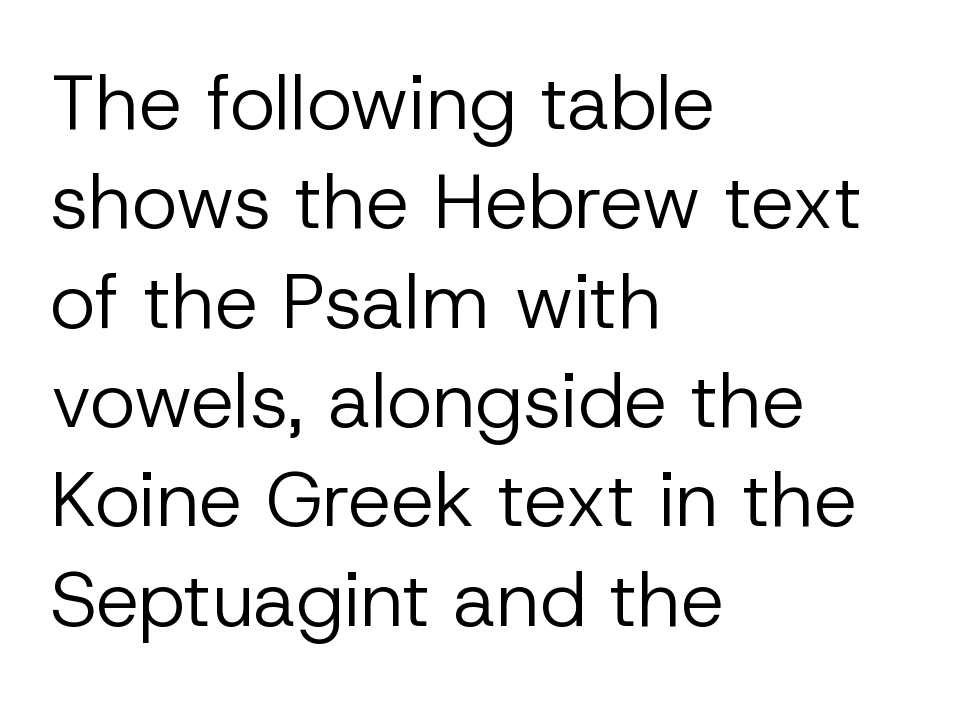
Q: Is the text bold? A: No.
Q: Is the text italic (slanted)? A: No, it is upright.
Q: Is the typeface a serif or a sans-serif typeface? A: Sans-serif.
Q: Is the text underlined? A: No.
Q: How is the paragraph aligned? A: Left-aligned.
Q: Is the spacing between letters normal or unusually wide? A: Normal.
Q: Is the spacing between lines tight, normal or loose? A: Normal.
Q: Width (condensed, normal, or wide)? A: Normal.
Q: Stroke contrast? A: Low.
Q: x-height? A: Medium.
Q: Monospaced? A: No.
